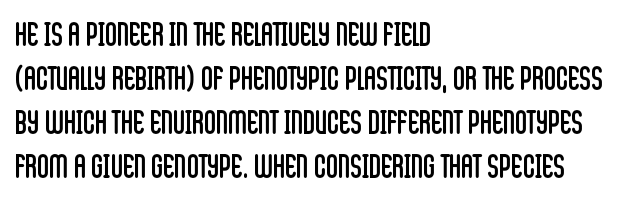
This rendering employs a face without finishing strokes, i.e., a sans-serif. Inter-character spacing is left at the font's built-in metrics. Looks like regular typesetting: each glyph gets only the width it needs. Each line starts at the same left margin while the right side varies. The font's upright variant was chosen for this text.
